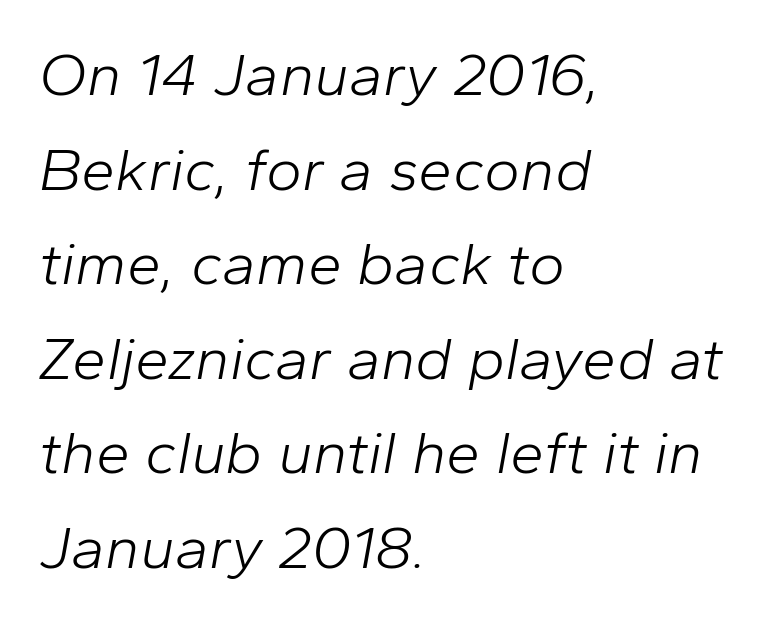
{"italic": "yes", "lean": "right", "slant_degrees": 10, "bold": "no", "weight": "light", "width": "normal", "stroke_contrast": "low", "x_height": "medium", "monospaced": "no", "underline": "no", "align": "left", "line_spacing": "normal", "line_spacing_ratio": 1.55, "letter_spacing": "normal", "letter_spacing_em": 0.0, "glyph_px": 61}
